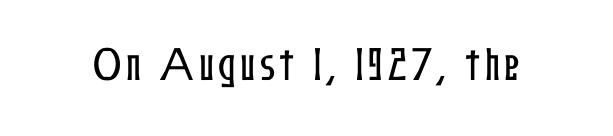
Here the designer chose a conventional face with non-uniform glyph widths. The letters stand upright; this is a roman face. Only glyphs here, with clear space below each row.
